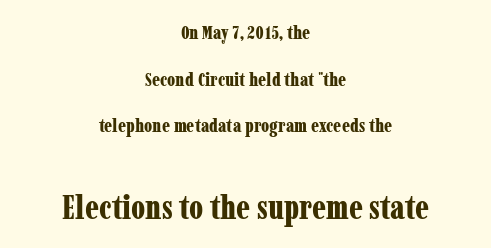
{"serif": "yes", "italic": "no", "bold": "yes", "weight": "bold", "width": "condensed", "stroke_contrast": "low", "x_height": "medium", "monospaced": "no", "underline": "no", "align": "center", "line_spacing": "loose", "line_spacing_ratio": 2.46, "letter_spacing": "normal", "letter_spacing_em": 0.0, "larger_block": "second", "size_ratio": 1.74, "glyph_px": 33}
